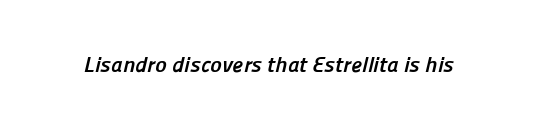
Does extra space separate the letters? No, they use regular spacing. Quick note: underline off. This is heavy type, rendered in bold.
